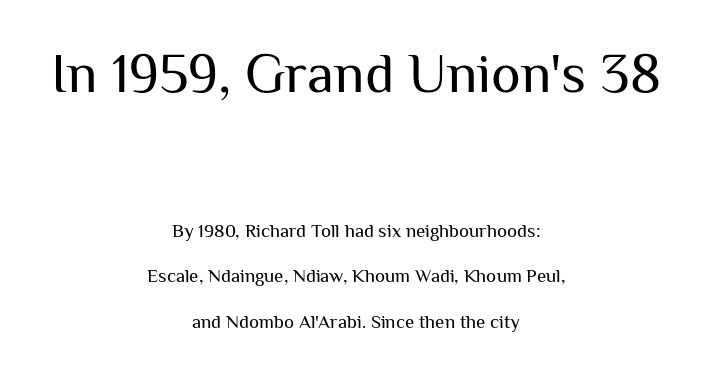
{"serif": "no", "italic": "no", "bold": "no", "weight": "regular", "width": "normal", "stroke_contrast": "medium", "x_height": "medium", "monospaced": "no", "underline": "no", "align": "center", "line_spacing": "loose", "line_spacing_ratio": 2.38, "letter_spacing": "normal", "letter_spacing_em": 0.0, "larger_block": "first", "size_ratio": 2.95, "glyph_px": 56}
